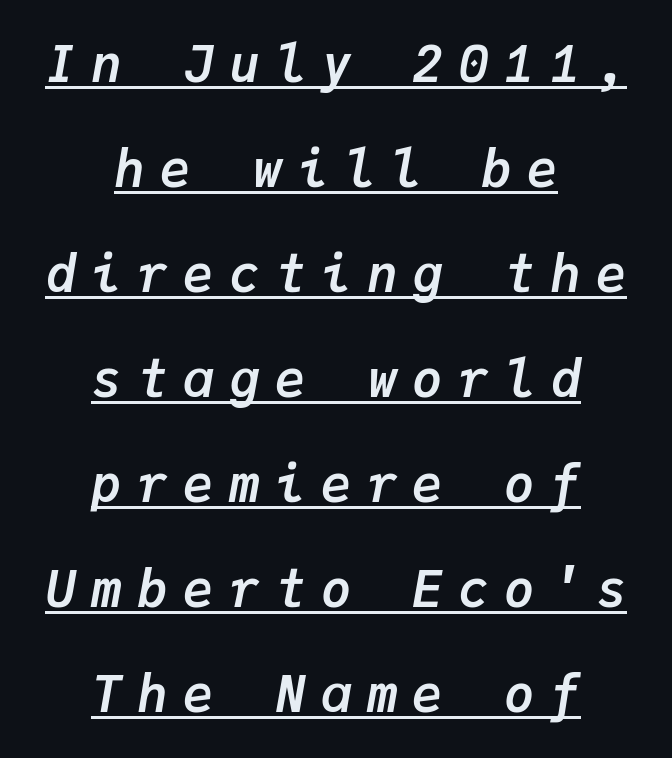
{"italic": "yes", "lean": "right", "slant_degrees": 9, "bold": "yes", "weight": "semibold", "width": "normal", "stroke_contrast": "low", "x_height": "medium", "monospaced": "yes", "underline": "yes", "align": "center", "line_spacing": "loose", "line_spacing_ratio": 2.06, "letter_spacing": "wide", "letter_spacing_em": 0.3, "glyph_px": 51}
